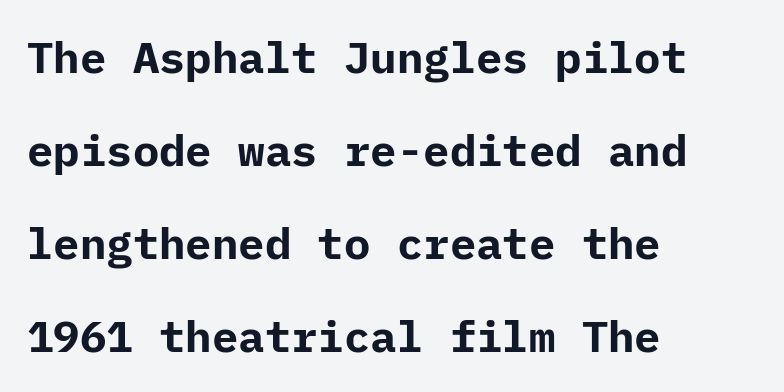
The image shows 44 px bold sans-serif type, upright; set left-aligned, loose line spacing (2.11x), normal letter spacing, not underlined; low stroke contrast and a medium x-height.
